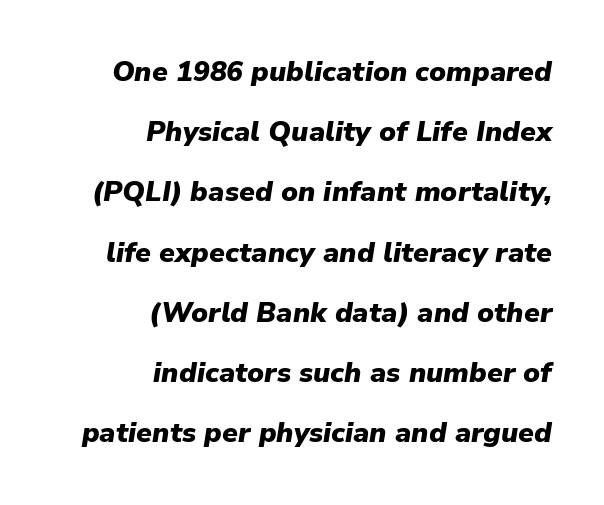
The image shows 28 px heavy type, italic (leaning right); set right-aligned, loose line spacing (2.15x), normal letter spacing, not underlined; low stroke contrast and a medium x-height.
